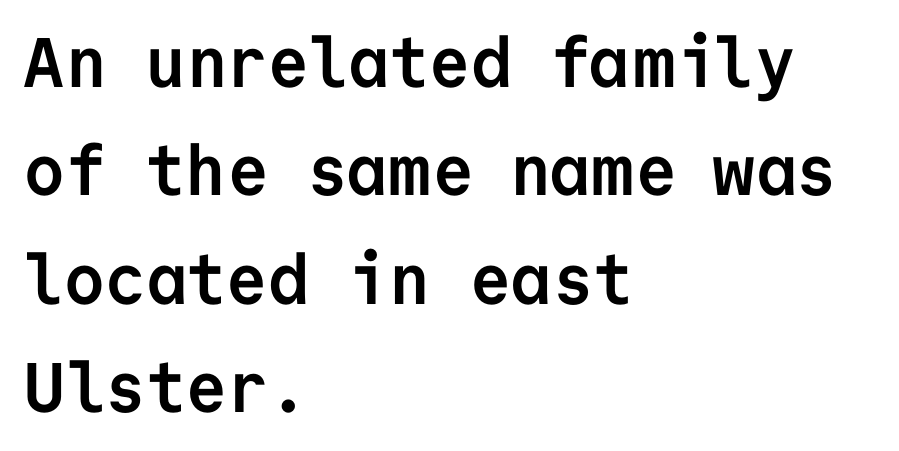
Compared with a centered layout, this one pins lines to the left instead. When letters stand straight like this, we call the style roman or upright. Is there much room between lines? A standard amount, neither cramped nor airy. Each letter's strokes conclude bluntly, with no projecting serifs. Underline: absent.
